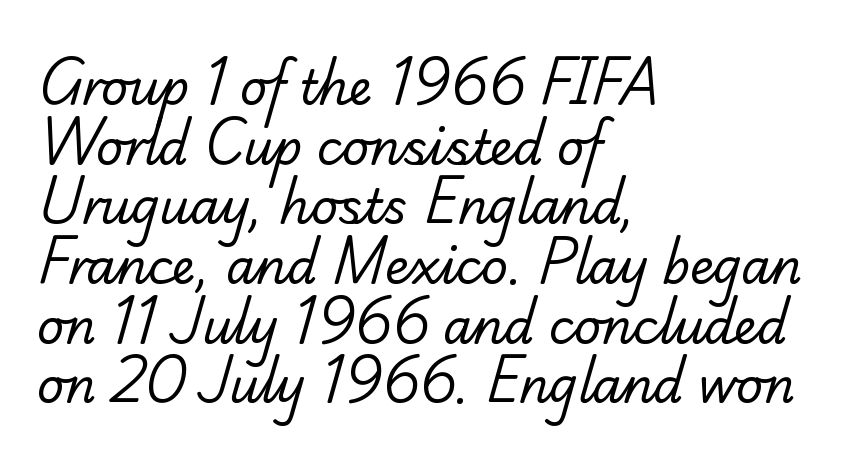
Each row of text sits above clean, open space. Yep, those are serifs on the letters. This sample has the flowing, uneven cadence of proportional lettering. If you drew a ruler down the left edge, every line would touch it.
